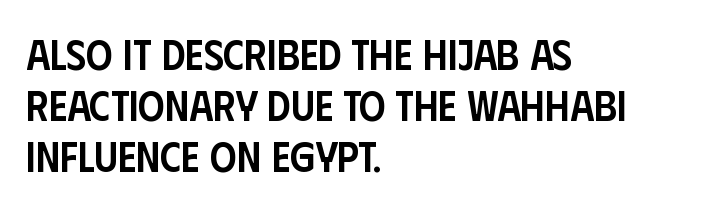
The image shows 42 px semibold, condensed sans-serif type, upright; set left-aligned, line spacing 1.21x, normal letter spacing, not underlined; low stroke contrast and a large x-height.
